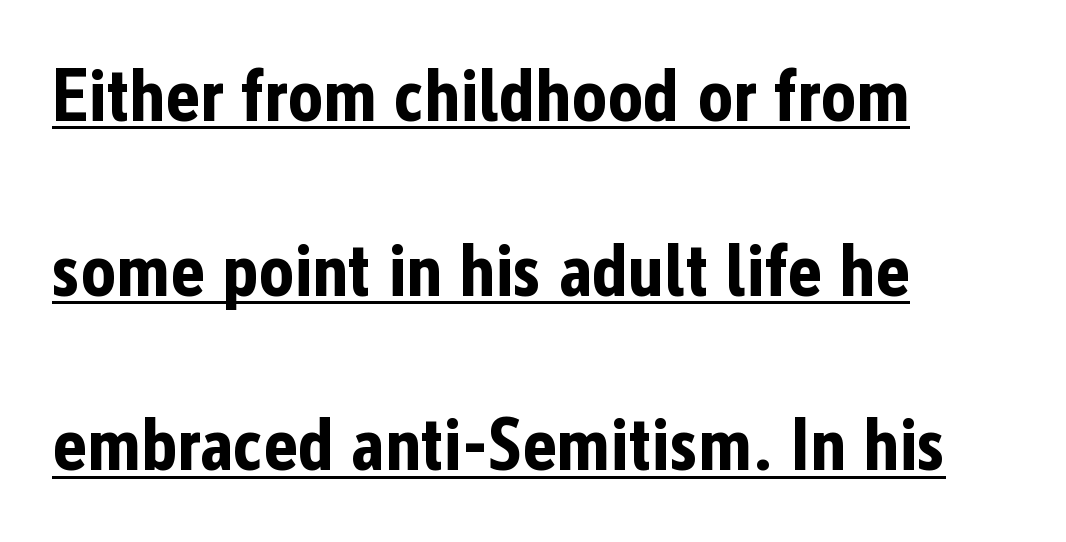
The image shows 74 px bold, condensed sans-serif type, upright; set left-aligned, loose line spacing (2.36x), normal letter spacing, underlined; low stroke contrast and a medium x-height.
